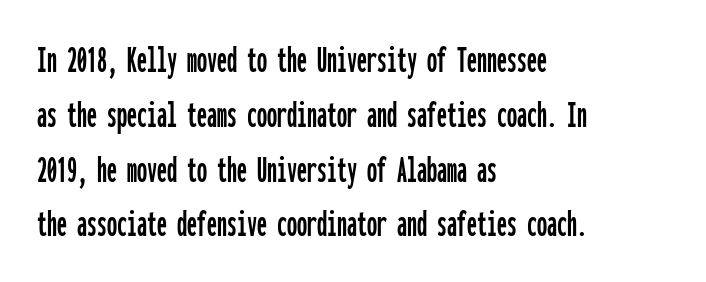
{"serif": "no", "italic": "no", "width": "condensed", "stroke_contrast": "low", "x_height": "medium", "monospaced": "yes", "underline": "no", "align": "left", "line_spacing": "normal", "line_spacing_ratio": 1.37, "letter_spacing": "normal", "letter_spacing_em": 0.0, "glyph_px": 40}
